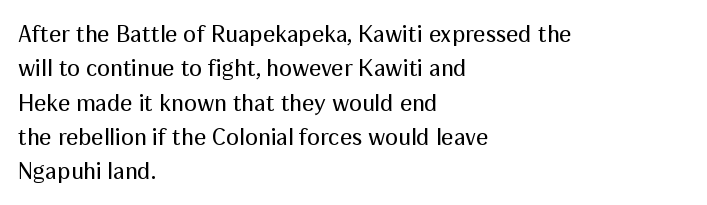
The image shows 24 px text type, upright; set left-aligned, normal line spacing (1.43x), normal letter spacing, not underlined.
